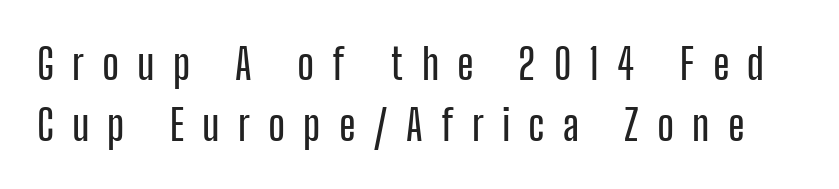
Q: Is the text italic (slanted)? A: No, it is upright.
Q: Is the typeface a serif or a sans-serif typeface? A: Sans-serif.
Q: Is the text underlined? A: No.
Q: Is the spacing between letters normal or unusually wide? A: Unusually wide.
Q: Is the spacing between lines tight, normal or loose? A: Normal.
Q: Width (condensed, normal, or wide)? A: Condensed.
Q: Stroke contrast? A: Low.
Q: x-height? A: Medium.
Q: Monospaced? A: No.
